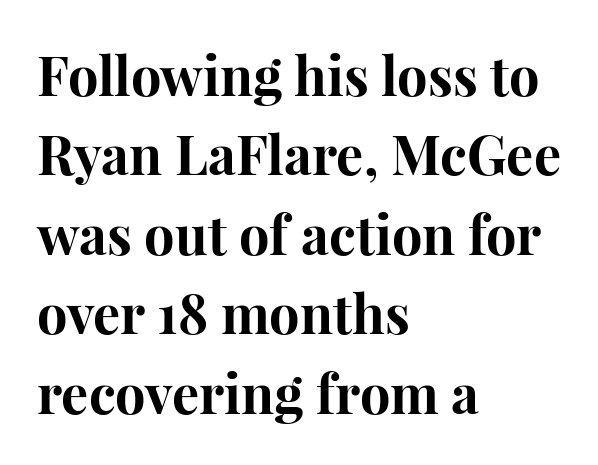
Q: Is the text bold? A: Yes.
Q: Is the text italic (slanted)? A: No, it is upright.
Q: Is the typeface a serif or a sans-serif typeface? A: Serif.
Q: Is the text underlined? A: No.
Q: How is the paragraph aligned? A: Left-aligned.
Q: Is the spacing between letters normal or unusually wide? A: Normal.
Q: Is the spacing between lines tight, normal or loose? A: Normal.
Q: Width (condensed, normal, or wide)? A: Normal.
Q: Stroke contrast? A: High.
Q: x-height? A: Medium.
Q: Monospaced? A: No.
